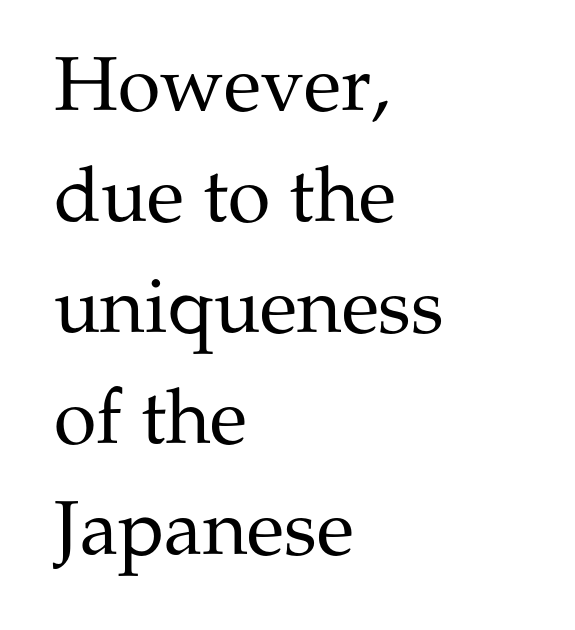
The image shows 77 px regular-weight serif type, upright; set left-aligned, normal line spacing (1.44x), normal letter spacing, not underlined; medium stroke contrast and a medium x-height.
